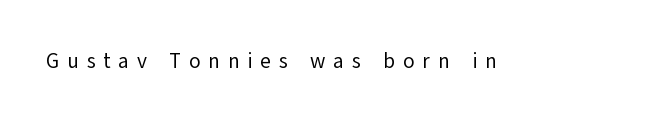
Q: Is the text bold? A: No.
Q: Is the text italic (slanted)? A: No, it is upright.
Q: Is the text underlined? A: No.
Q: Is the spacing between letters normal or unusually wide? A: Unusually wide.
